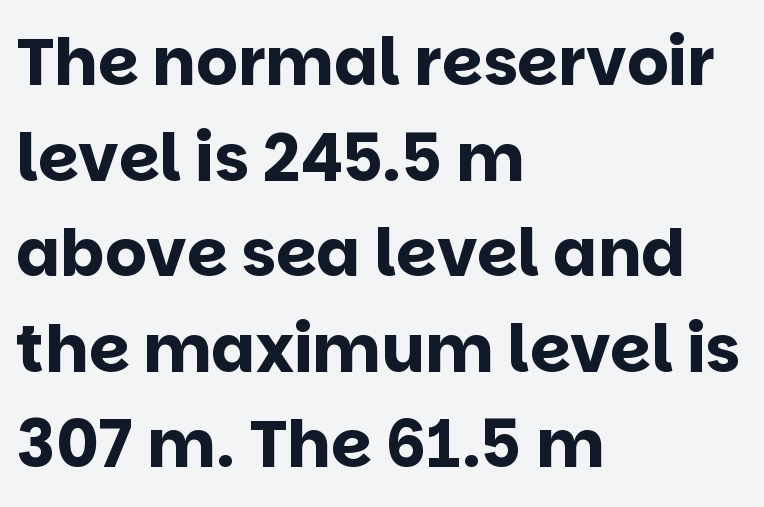
Left-aligned paragraph, ragged on the right. The lines sit at an ordinary, default distance from one another. Upright lettering throughout. The rendering uses a bold face; every stroke is thick and dark. How are the letters spaced? Ordinarily, with no added tracking. Check where the strokes stop: nothing finishes them off — pure sans.
